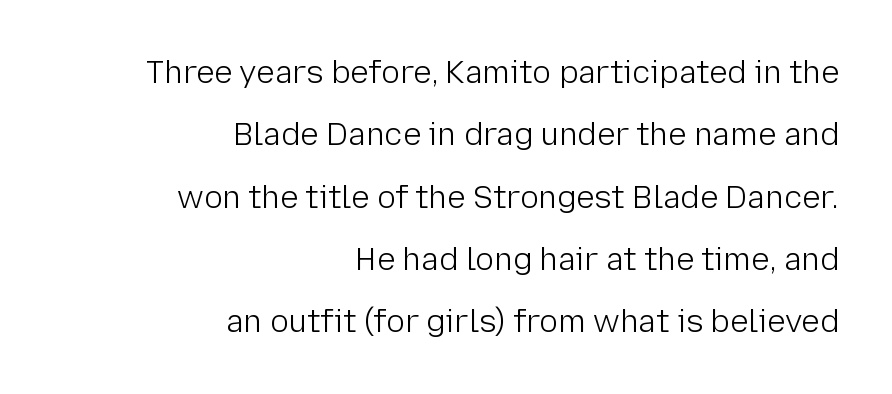
{"serif": "no", "italic": "no", "bold": "no", "weight": "light", "width": "normal", "stroke_contrast": "low", "x_height": "medium", "monospaced": "no", "underline": "no", "align": "right", "line_spacing": "loose", "line_spacing_ratio": 2.01, "letter_spacing": "normal", "letter_spacing_em": 0.0, "glyph_px": 31}
